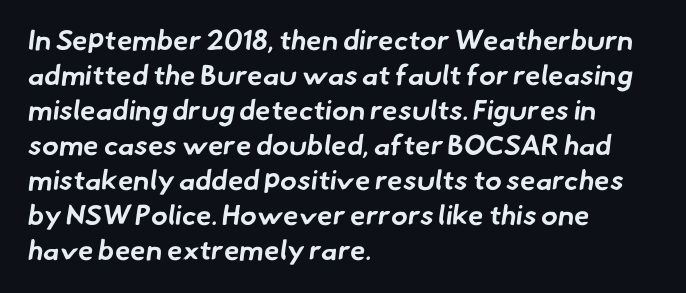
The image shows 28 px bold sans-serif type; set left-aligned, normal line spacing (1.25x), normal letter spacing, not underlined; low stroke contrast and a small x-height.
